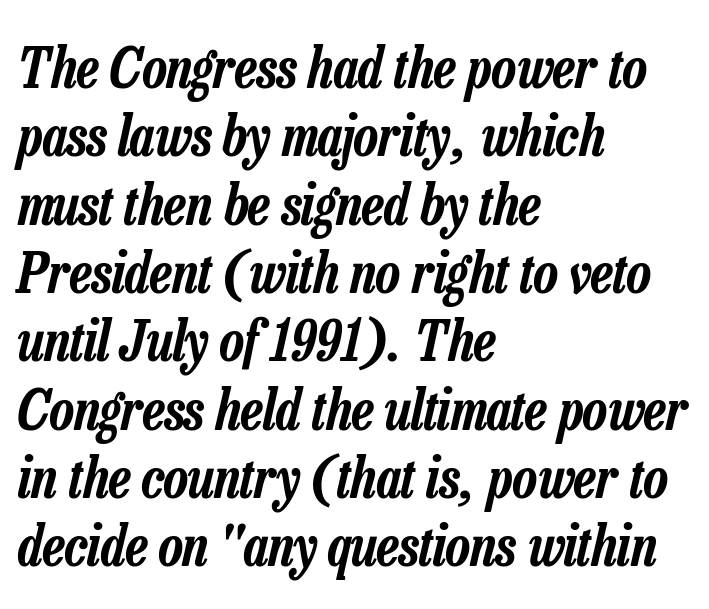
Tracking value appears to be zero — textbook default spacing. The lines in this sample share a left origin and differ only in where they stop. Spacing verdict: proportional, widths tailored to each character. A clean baseline with only descenders dipping below it. If you drew a line through each stem, it would be angled.
